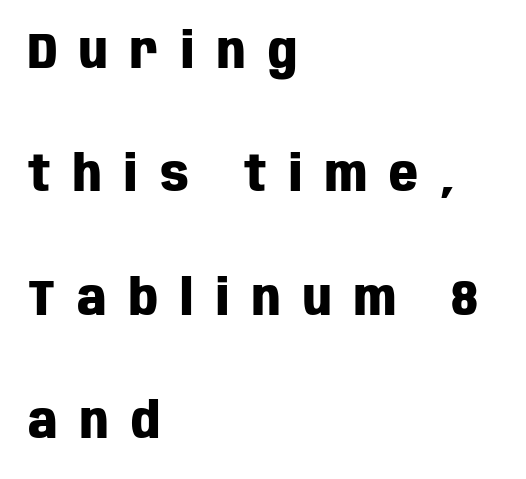
The image shows 50 px heavy, condensed sans-serif type, upright; set left-aligned, loose line spacing (2.47x), unusually wide letter spacing (+0.45 em), not underlined; low stroke contrast and a large x-height.
